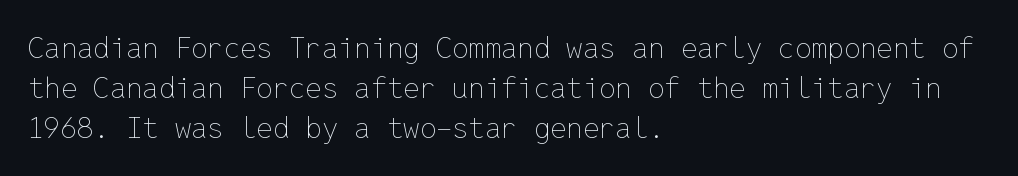
{"italic": "no", "bold": "no", "weight": "thin", "width": "normal", "stroke_contrast": "low", "x_height": "medium", "monospaced": "yes", "underline": "no", "align": "left", "line_spacing": "normal", "line_spacing_ratio": 1.38, "letter_spacing": "normal", "letter_spacing_em": 0.0, "glyph_px": 29}
